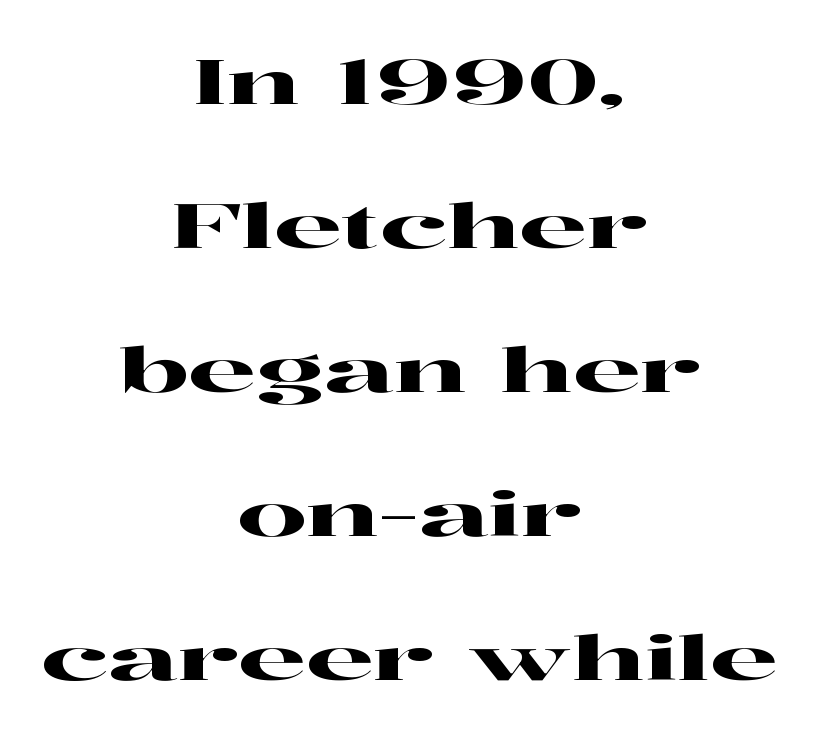
{"serif": "yes", "italic": "no", "width": "wide", "stroke_contrast": "high", "x_height": "medium", "monospaced": "no", "underline": "no", "align": "center", "line_spacing": "loose", "line_spacing_ratio": 2.36, "letter_spacing": "normal", "letter_spacing_em": 0.0, "glyph_px": 61}
